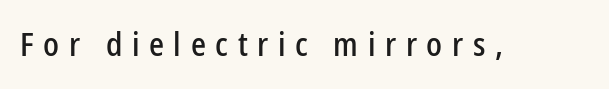
Q: Is the text italic (slanted)? A: No, it is upright.
Q: Is the typeface a serif or a sans-serif typeface? A: Sans-serif.
Q: Is the text underlined? A: No.
Q: Is the spacing between letters normal or unusually wide? A: Unusually wide.
Q: Width (condensed, normal, or wide)? A: Condensed.
Q: Stroke contrast? A: Low.
Q: x-height? A: Medium.
Q: Monospaced? A: No.
